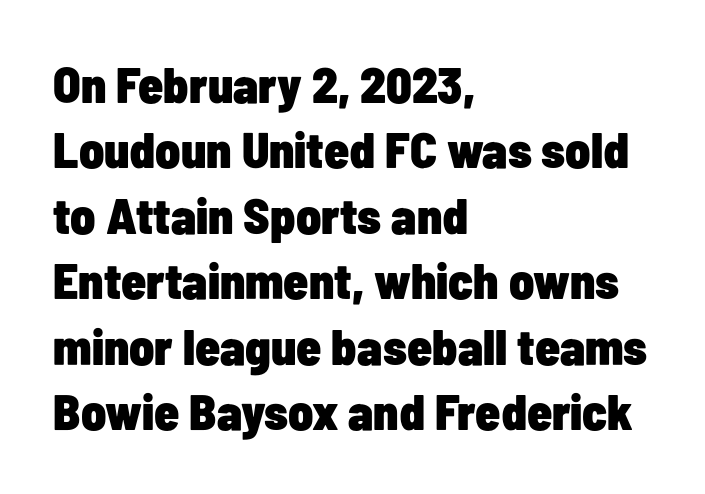
Q: Is the text bold? A: Yes.
Q: Is the text italic (slanted)? A: No, it is upright.
Q: Is the typeface a serif or a sans-serif typeface? A: Sans-serif.
Q: Is the text underlined? A: No.
Q: How is the paragraph aligned? A: Left-aligned.
Q: Is the spacing between letters normal or unusually wide? A: Normal.
Q: Is the spacing between lines tight, normal or loose? A: Normal.
Q: Width (condensed, normal, or wide)? A: Condensed.
Q: Stroke contrast? A: Low.
Q: x-height? A: Medium.
Q: Monospaced? A: No.
